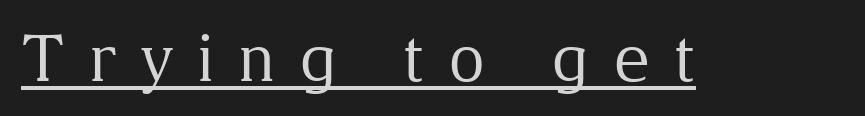
The image shows 64 px regular-weight serif type, upright; set unusually wide letter spacing (+0.37 em), underlined; medium stroke contrast and a medium x-height.
